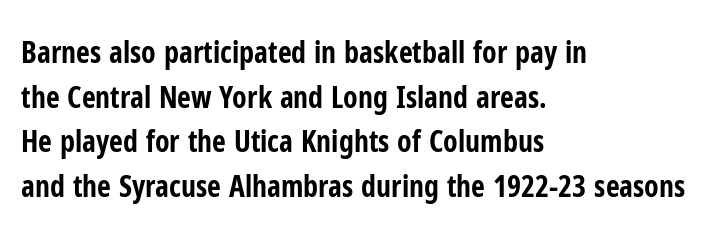
Q: Is the text bold? A: Yes.
Q: Is the text italic (slanted)? A: No, it is upright.
Q: Is the typeface a serif or a sans-serif typeface? A: Sans-serif.
Q: Is the text underlined? A: No.
Q: How is the paragraph aligned? A: Left-aligned.
Q: Is the spacing between letters normal or unusually wide? A: Normal.
Q: Is the spacing between lines tight, normal or loose? A: Normal.
Q: Width (condensed, normal, or wide)? A: Condensed.
Q: Stroke contrast? A: Low.
Q: x-height? A: Medium.
Q: Monospaced? A: No.
